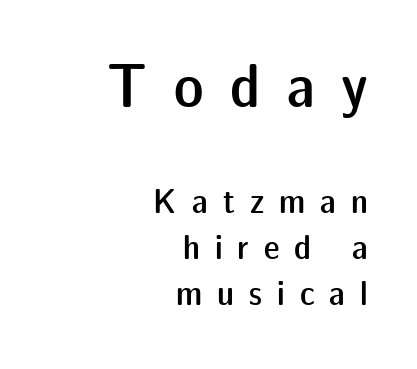
Short note: letters widely spaced. A roman cut, with each character standing at attention. The face used here is proportionally spaced, like ordinary book or web type. Evenly set lines give the paragraph a standard silhouette. Is the type bold? Partly — it's a semibold, heavier than regular but not fully bold. You get the large type first, then a drop to smaller type.
